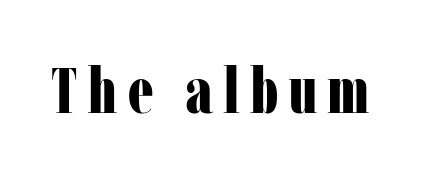
Glance below the letters and you will spot only blank space. Note: serifs present on the glyphs. Do the characters align in a grid? No, the font is proportional. Style check: upright. Heavy, bold letterforms.
